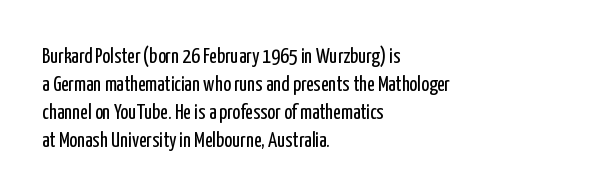
Q: Is the text bold? A: No.
Q: Is the text italic (slanted)? A: No, it is upright.
Q: Is the text underlined? A: No.
Q: How is the paragraph aligned? A: Left-aligned.
Q: Is the spacing between letters normal or unusually wide? A: Normal.
Q: Is the spacing between lines tight, normal or loose? A: Normal.
